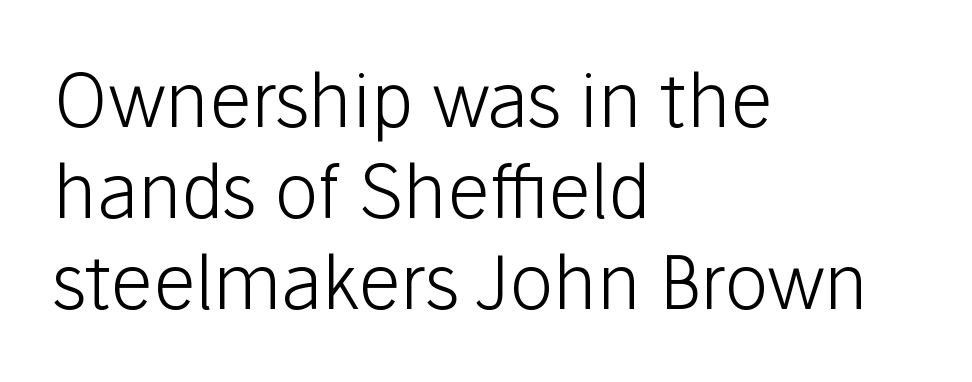
This sample is left-justified, so line endings fall wherever the words run out. This sample has the flowing, uneven cadence of proportional lettering. Letters have the restrained weight of plain body copy at most. Letters rest on an invisible, unmarked baseline. The horizontal fit of the characters is conventional and even.
